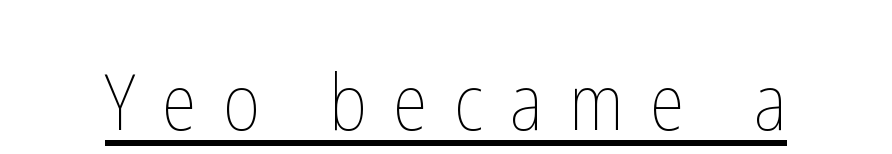
The image shows 78 px thin, condensed type, upright; set unusually wide letter spacing (+0.34 em), underlined; low stroke contrast and a medium x-height.
